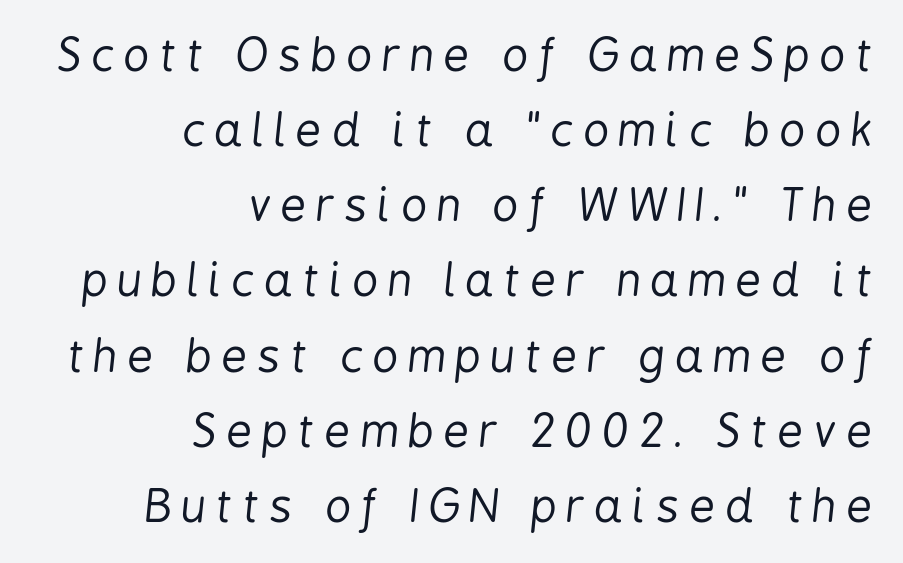
Q: Is the text bold? A: No.
Q: Is the text italic (slanted)? A: Yes, it leans right by about 6 degrees.
Q: Is the text underlined? A: No.
Q: How is the paragraph aligned? A: Right-aligned.
Q: Is the spacing between letters normal or unusually wide? A: Unusually wide.
Q: Is the spacing between lines tight, normal or loose? A: Normal.
Q: Width (condensed, normal, or wide)? A: Condensed.
Q: Stroke contrast? A: Low.
Q: x-height? A: Medium.
Q: Monospaced? A: No.
